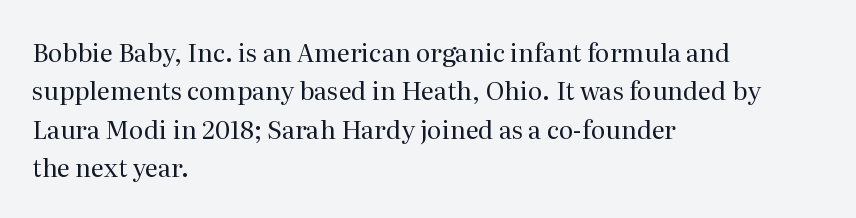
Q: Is the text bold? A: No.
Q: Is the text italic (slanted)? A: No, it is upright.
Q: Is the text underlined? A: No.
Q: How is the paragraph aligned? A: Left-aligned.
Q: Is the spacing between letters normal or unusually wide? A: Normal.
Q: Is the spacing between lines tight, normal or loose? A: Normal.
